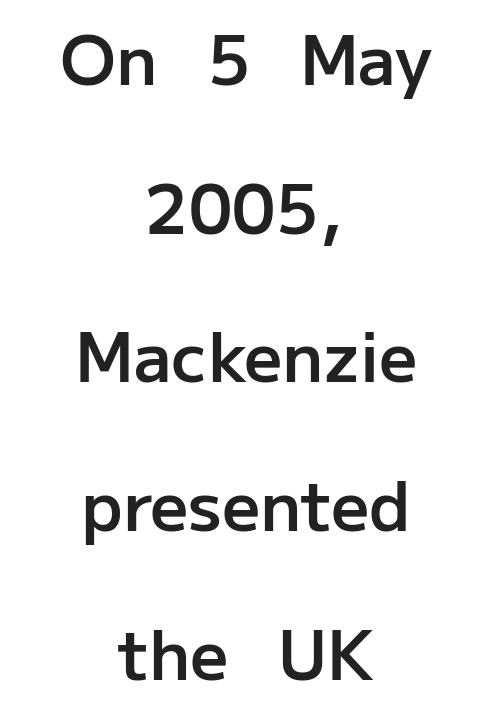
The image shows 67 px semibold sans-serif type, upright; set centered, loose line spacing (2.22x), normal letter spacing, not underlined; low stroke contrast and a medium x-height.
